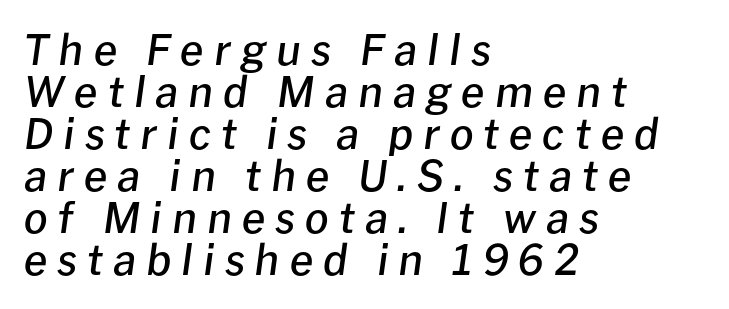
{"italic": "yes", "lean": "right", "slant_degrees": 8, "bold": "semi", "weight": "semibold", "width": "normal", "stroke_contrast": "low", "x_height": "medium", "monospaced": "no", "underline": "no", "align": "left", "line_spacing": "tight", "line_spacing_ratio": 1.0, "letter_spacing": "wide", "letter_spacing_em": 0.24, "glyph_px": 42}
